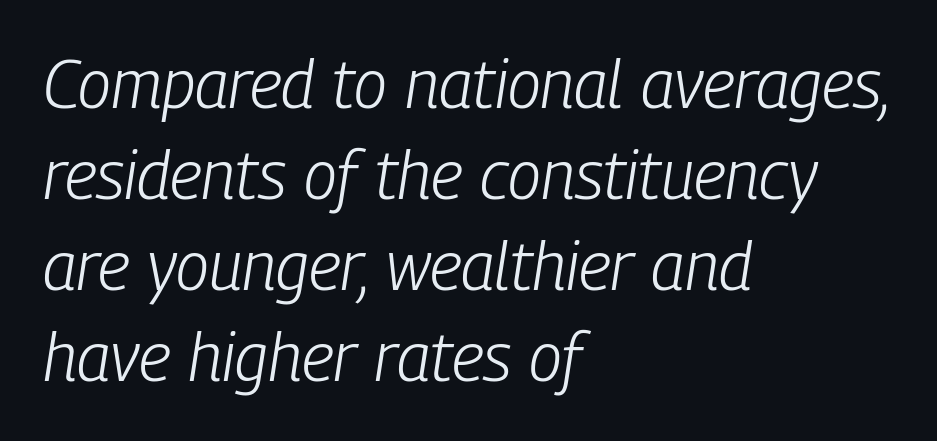
Q: Is the text bold? A: No.
Q: Is the text italic (slanted)? A: Yes, it leans right by about 9 degrees.
Q: Is the text underlined? A: No.
Q: How is the paragraph aligned? A: Left-aligned.
Q: Is the spacing between letters normal or unusually wide? A: Normal.
Q: Is the spacing between lines tight, normal or loose? A: Normal.
Q: Width (condensed, normal, or wide)? A: Condensed.
Q: Stroke contrast? A: Low.
Q: x-height? A: Medium.
Q: Monospaced? A: No.
